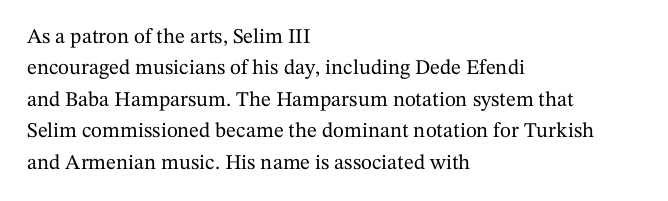
The image shows 21 px text type, upright; set left-aligned, normal line spacing (1.5x), normal letter spacing, not underlined.
